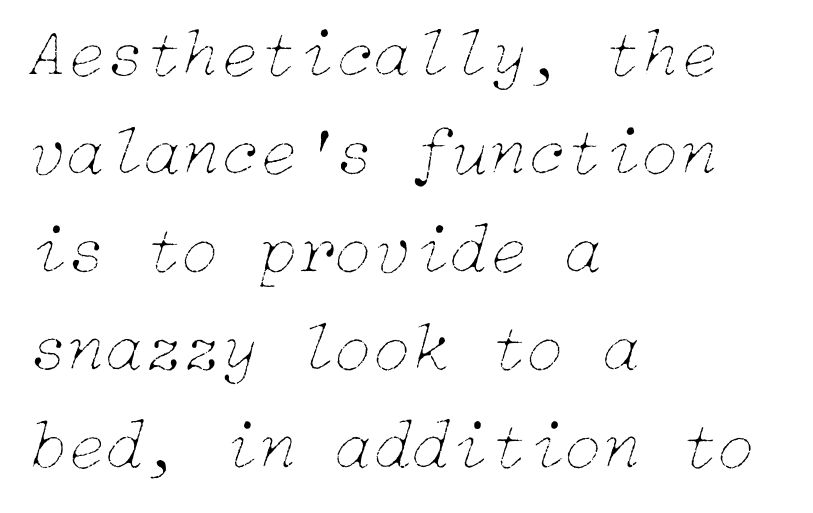
The image shows 70 px thin type, italic (leaning right); set left-aligned, normal line spacing (1.4x), normal letter spacing, not underlined; low stroke contrast and a medium x-height.
